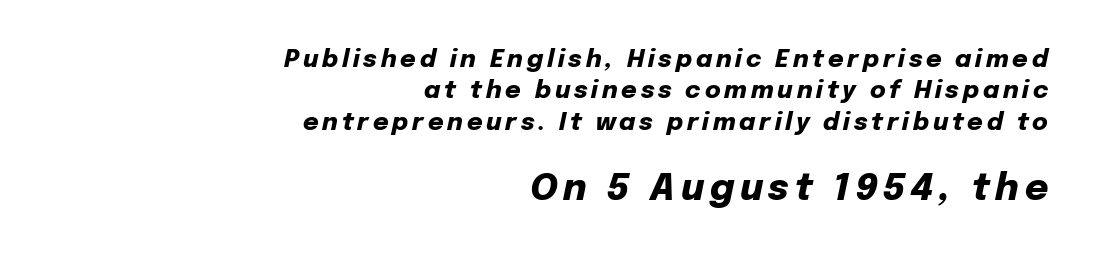
{"italic": "yes", "lean": "right", "slant_degrees": 12, "bold": "yes", "weight": "heavy", "width": "normal", "stroke_contrast": "low", "x_height": "medium", "monospaced": "no", "underline": "no", "align": "right", "line_spacing": "normal", "line_spacing_ratio": 1.31, "larger_block": "second", "size_ratio": 1.5, "glyph_px": 36}
